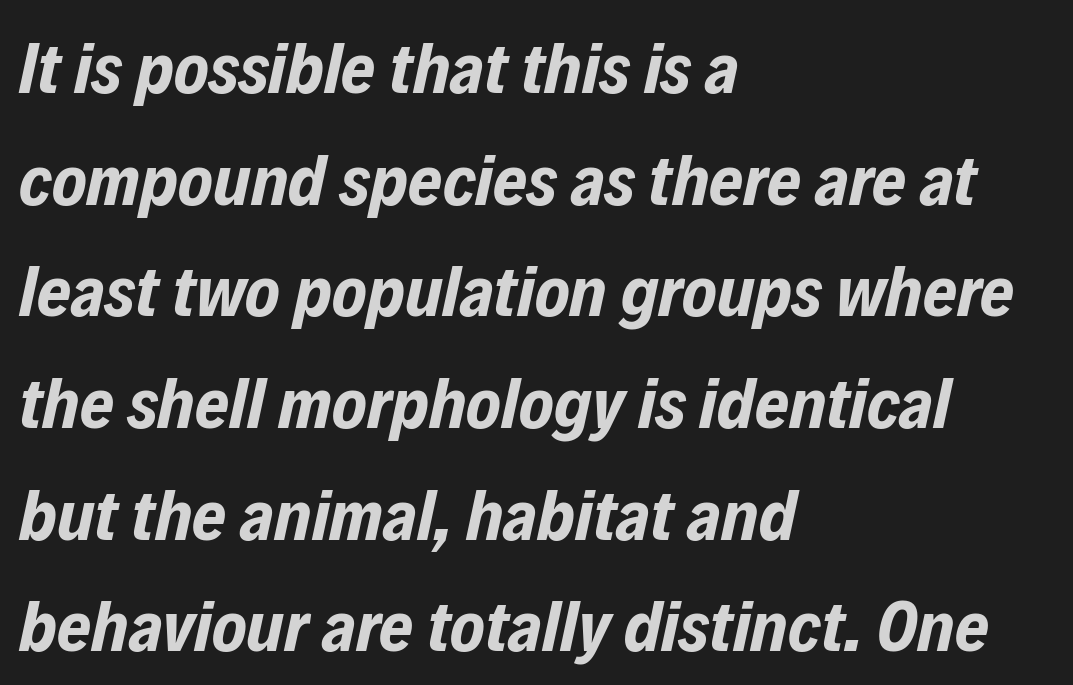
Q: Is the text bold? A: Yes.
Q: Is the text italic (slanted)? A: Yes, it leans right by about 12 degrees.
Q: Is the text underlined? A: No.
Q: How is the paragraph aligned? A: Left-aligned.
Q: Is the spacing between letters normal or unusually wide? A: Normal.
Q: Is the spacing between lines tight, normal or loose? A: Normal.
Q: Width (condensed, normal, or wide)? A: Condensed.
Q: Stroke contrast? A: Low.
Q: x-height? A: Medium.
Q: Monospaced? A: No.
